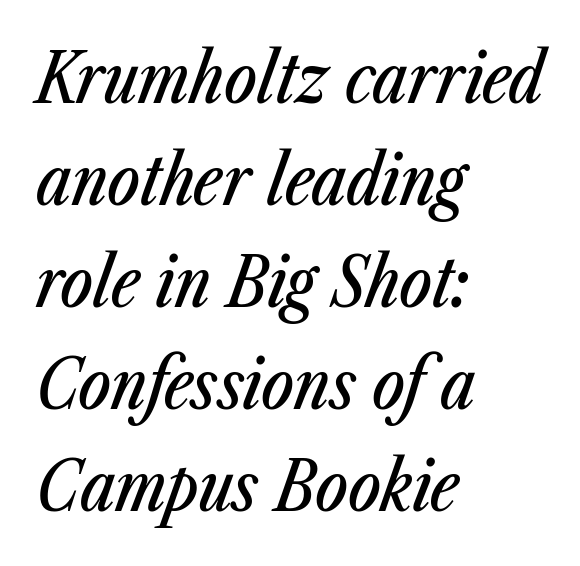
Q: Is the text italic (slanted)? A: Yes, it leans right by about 23 degrees.
Q: Is the text underlined? A: No.
Q: How is the paragraph aligned? A: Left-aligned.
Q: Is the spacing between letters normal or unusually wide? A: Normal.
Q: Is the spacing between lines tight, normal or loose? A: Normal.
Q: Width (condensed, normal, or wide)? A: Condensed.
Q: Stroke contrast? A: Low.
Q: x-height? A: Medium.
Q: Monospaced? A: No.
